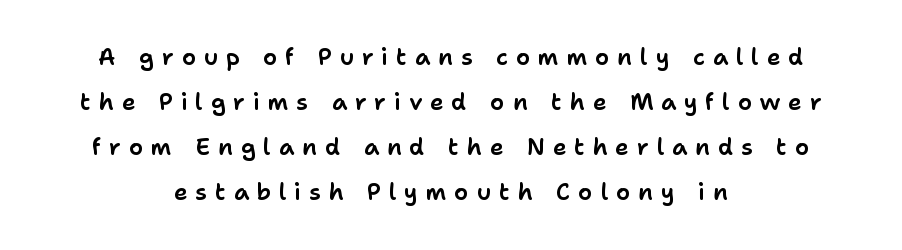
The rendering inserts visible extra space after every character. The lines in this sample share a center point and differ in where they start and stop. Posture: vertical. Only glyphs here, with clear space below each row.
